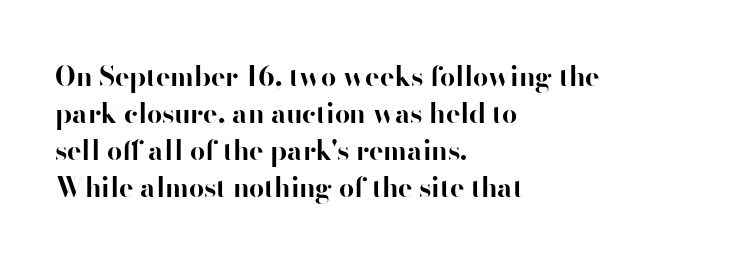
Q: Is the text bold? A: Yes.
Q: Is the text italic (slanted)? A: No, it is upright.
Q: Is the text underlined? A: No.
Q: How is the paragraph aligned? A: Left-aligned.
Q: Is the spacing between letters normal or unusually wide? A: Normal.
Q: Is the spacing between lines tight, normal or loose? A: Normal.
